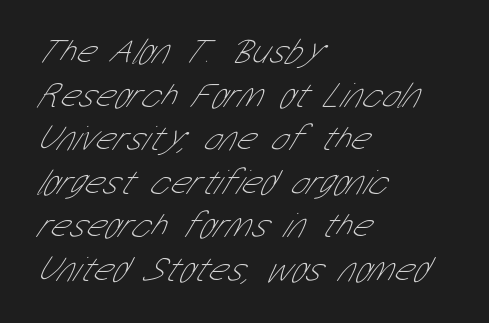
Q: Is the text bold? A: No.
Q: Is the typeface a serif or a sans-serif typeface? A: Sans-serif.
Q: Is the text underlined? A: No.
Q: How is the paragraph aligned? A: Left-aligned.
Q: Is the spacing between letters normal or unusually wide? A: Normal.
Q: Width (condensed, normal, or wide)? A: Condensed.
Q: Stroke contrast? A: Low.
Q: x-height? A: Medium.
Q: Monospaced? A: No.
